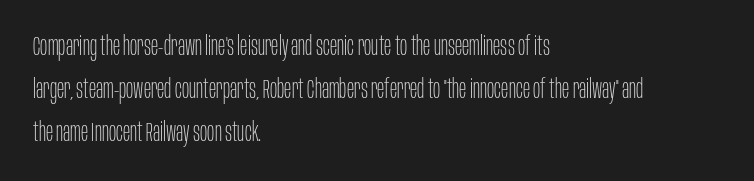
{"italic": "no", "bold": "no", "underline": "no", "align": "left", "line_spacing": "normal", "line_spacing_ratio": 1.59, "letter_spacing": "normal", "letter_spacing_em": 0.0, "glyph_px": 27}
